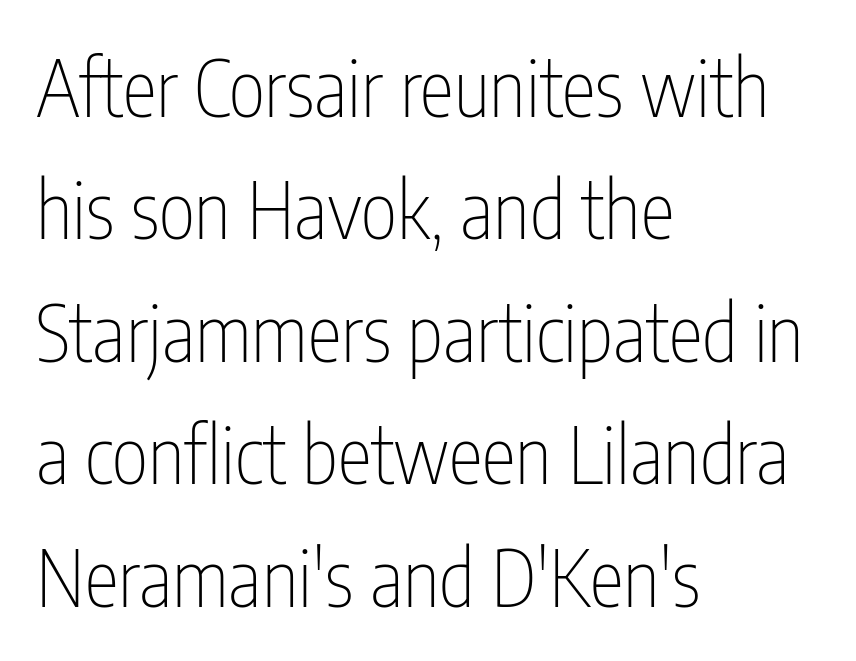
{"serif": "no", "italic": "no", "bold": "no", "weight": "thin", "width": "condensed", "stroke_contrast": "low", "x_height": "medium", "monospaced": "no", "underline": "no", "align": "left", "line_spacing": "normal", "line_spacing_ratio": 1.57, "letter_spacing": "normal", "letter_spacing_em": 0.0, "glyph_px": 78}
